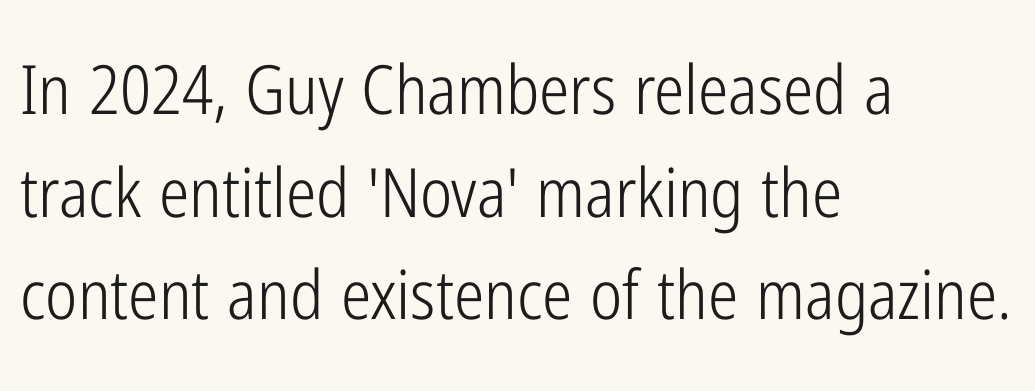
The image shows 68 px light, condensed sans-serif type, upright; set left-aligned, normal line spacing (1.51x), normal letter spacing, not underlined; low stroke contrast and a medium x-height.
